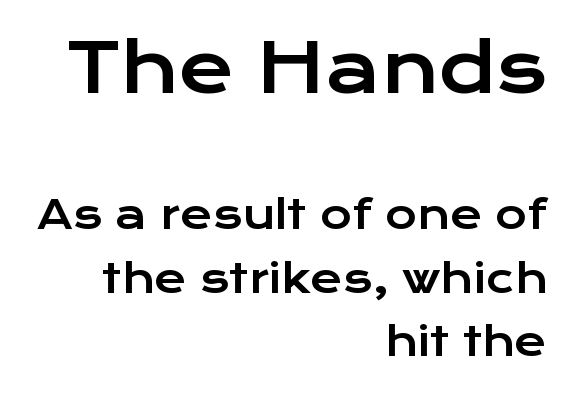
The image shows 68 px wide sans-serif type, upright; set right-aligned, normal line spacing (1.63x), normal letter spacing, not underlined; the first (top) block is 1.74x larger; low stroke contrast and a medium x-height.
